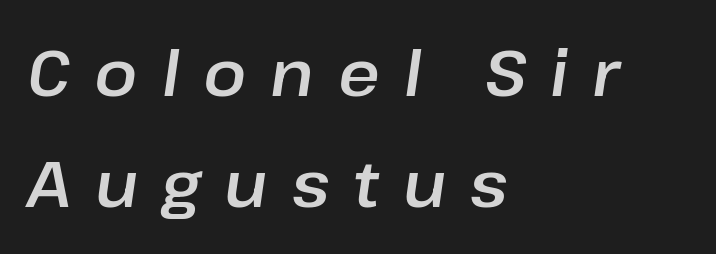
The image shows 64 px text type, italic (leaning right); set left-aligned, line spacing 1.74x, unusually wide letter spacing (+0.37 em), not underlined; low stroke contrast and a medium x-height.
